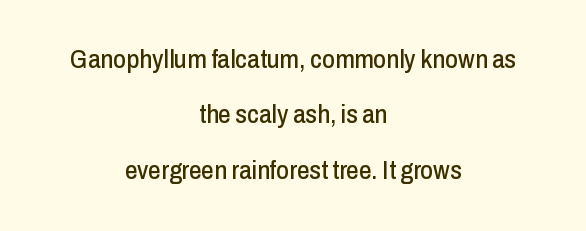
{"italic": "no", "underline": "no", "align": "center", "line_spacing": "loose", "line_spacing_ratio": 2.22, "letter_spacing": "normal", "letter_spacing_em": 0.0, "glyph_px": 25}
